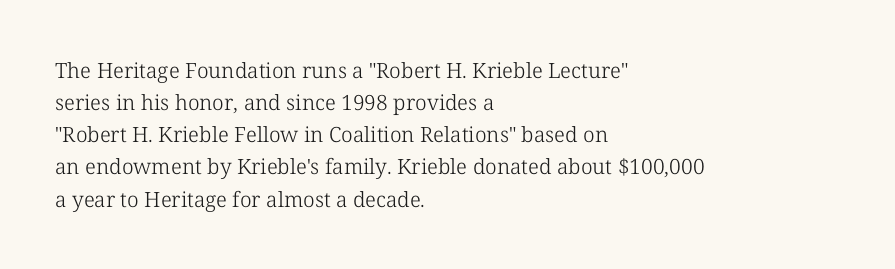
Q: Is the text bold? A: No.
Q: Is the text italic (slanted)? A: No, it is upright.
Q: Is the text underlined? A: No.
Q: How is the paragraph aligned? A: Left-aligned.
Q: Is the spacing between letters normal or unusually wide? A: Normal.
Q: Is the spacing between lines tight, normal or loose? A: Normal.
